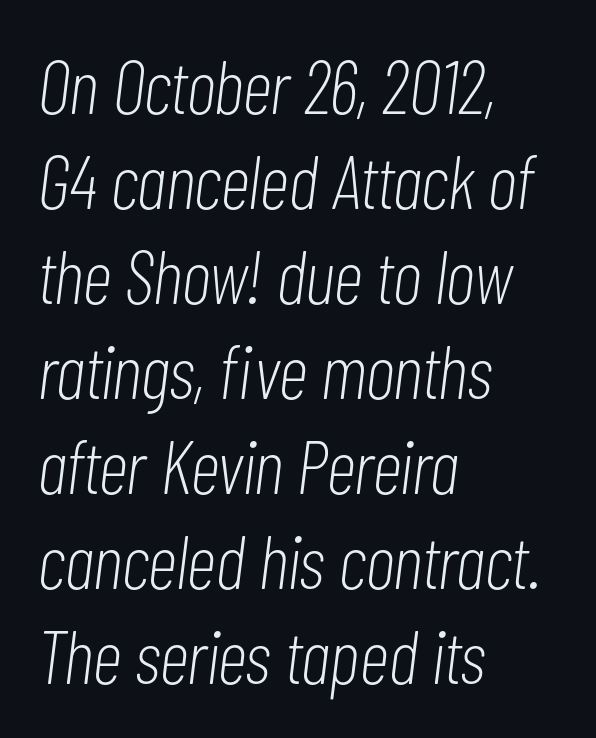
{"italic": "yes", "lean": "right", "slant_degrees": 7, "bold": "no", "weight": "light", "width": "condensed", "stroke_contrast": "low", "x_height": "medium", "monospaced": "no", "underline": "no", "align": "left", "line_spacing": "normal", "line_spacing_ratio": 1.25, "letter_spacing": "normal", "letter_spacing_em": 0.0, "glyph_px": 76}
